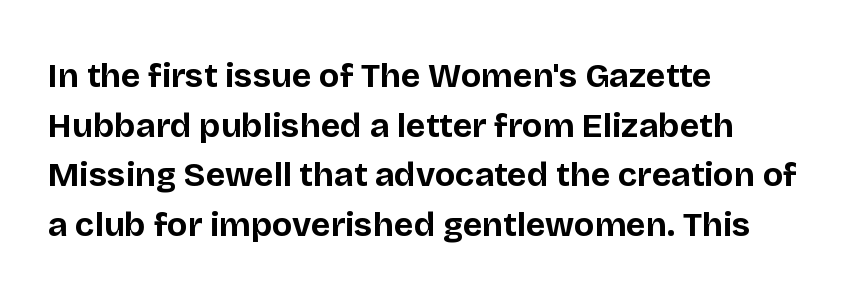
{"serif": "no", "italic": "no", "bold": "yes", "weight": "bold", "width": "normal", "stroke_contrast": "low", "x_height": "large", "monospaced": "no", "underline": "no", "align": "left", "line_spacing": "normal", "line_spacing_ratio": 1.46, "letter_spacing": "normal", "letter_spacing_em": 0.0, "glyph_px": 34}
